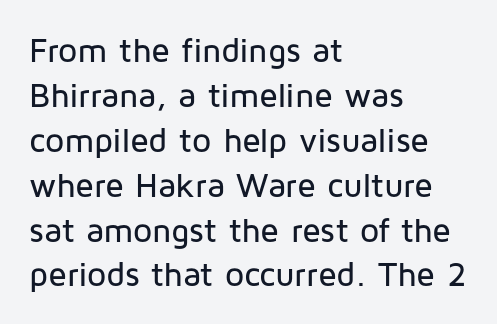
Examine the stroke ends and you'll find no serifs. Reading down the block, your eye returns to a fixed left position each line. A bare baseline throughout the passage. This is roman type, the default non-slanted kind.
